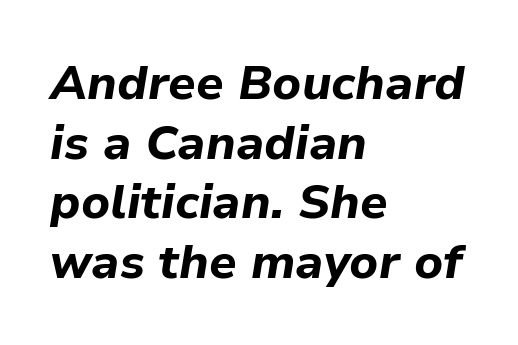
The image shows 48 px bold type, italic (leaning right); set left-aligned, line spacing 1.24x, normal letter spacing, not underlined; low stroke contrast and a medium x-height.
